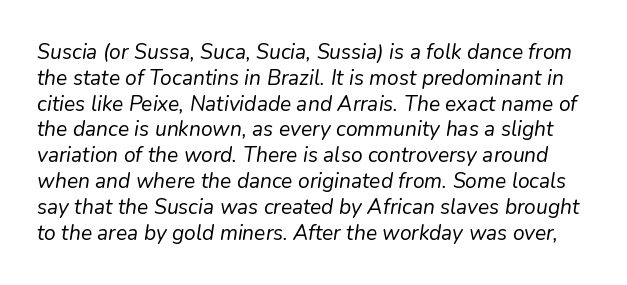
The image shows 21 px text type, italic (leaning right); set line spacing 1.23x, normal letter spacing, not underlined.
